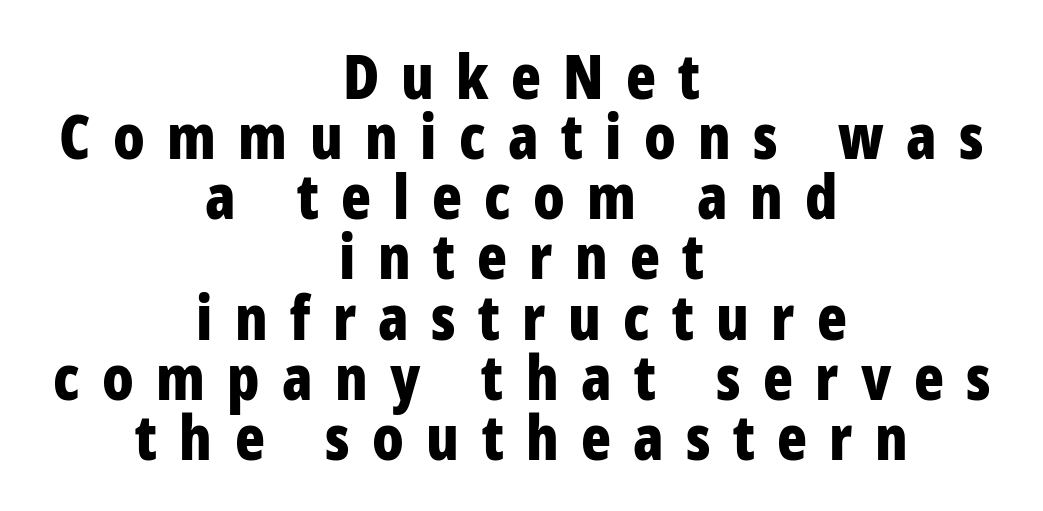
The image shows 62 px bold, condensed sans-serif type, upright; set centered, tight line spacing (0.97x), unusually wide letter spacing (+0.36 em), not underlined; low stroke contrast and a medium x-height.
